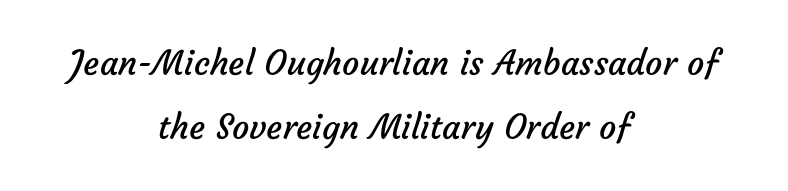
{"serif": "no", "bold": "no", "weight": "regular", "width": "normal", "stroke_contrast": "low", "x_height": "medium", "monospaced": "no", "underline": "no", "align": "center", "line_spacing_ratio": 1.89, "letter_spacing": "normal", "letter_spacing_em": 0.0, "glyph_px": 34}
